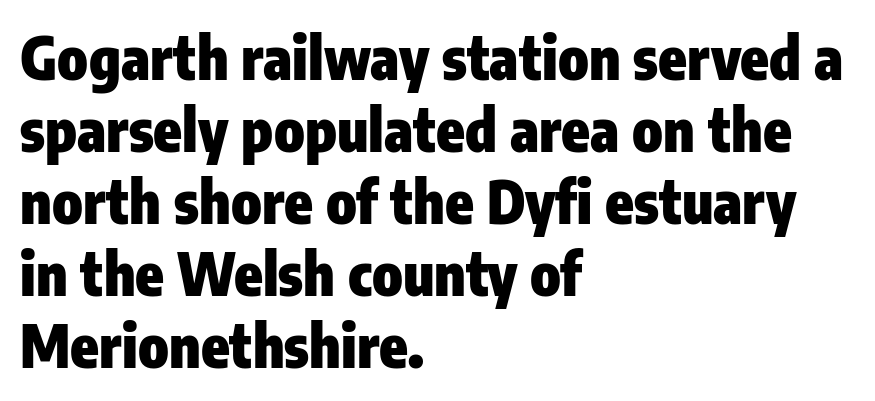
The image shows 58 px heavy, condensed sans-serif type, upright; set left-aligned, line spacing 1.24x, normal letter spacing, not underlined; low stroke contrast and a medium x-height.
